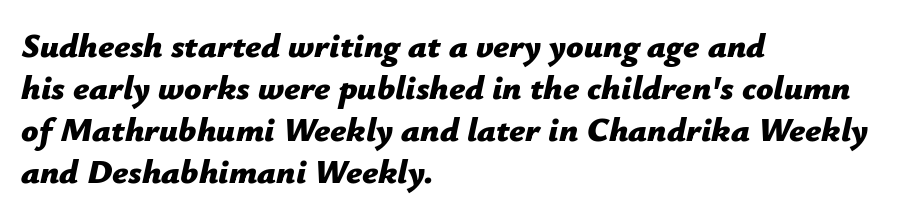
Heft: maximum for text — a bold. The setting favours the left margin, as ordinary paragraphs usually do. Emphasis-style slanted type is in use. The letters advance in unequal steps, a hallmark of proportional type. Plain, unruled lines of type. Spacing between characters is what you'd get straight out of the box.
